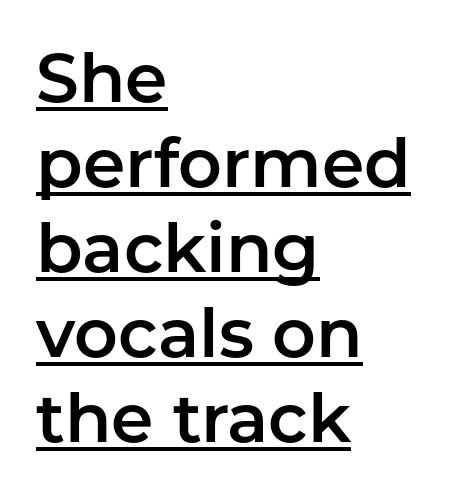
The image shows 68 px sans-serif type, upright; set left-aligned, normal line spacing (1.25x), normal letter spacing, underlined; low stroke contrast and a medium x-height.
